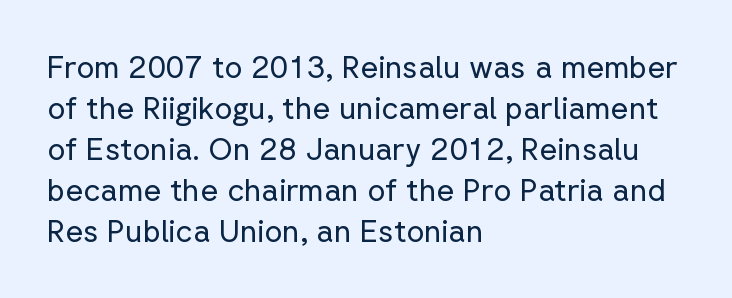
{"serif": "no", "italic": "no", "bold": "no", "weight": "regular", "width": "normal", "stroke_contrast": "low", "x_height": "medium", "monospaced": "no", "underline": "no", "align": "left", "line_spacing": "normal", "line_spacing_ratio": 1.32, "letter_spacing": "normal", "letter_spacing_em": 0.0, "glyph_px": 31}
